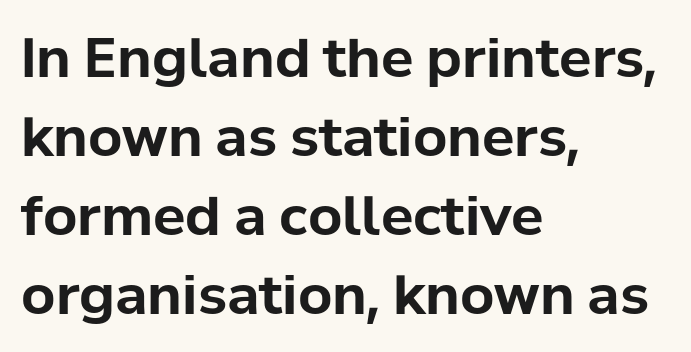
Q: Is the text bold? A: Yes.
Q: Is the text italic (slanted)? A: No, it is upright.
Q: Is the typeface a serif or a sans-serif typeface? A: Sans-serif.
Q: Is the text underlined? A: No.
Q: How is the paragraph aligned? A: Left-aligned.
Q: Is the spacing between letters normal or unusually wide? A: Normal.
Q: Is the spacing between lines tight, normal or loose? A: Normal.
Q: Width (condensed, normal, or wide)? A: Normal.
Q: Stroke contrast? A: Low.
Q: x-height? A: Medium.
Q: Monospaced? A: No.
